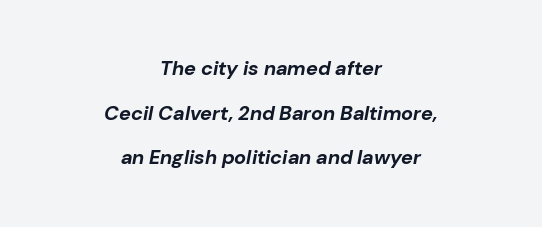
Slanted lettering throughout. Loosely led — the rows are spread out. Glyph-to-glyph distance matches everyday printed text. I'd describe the lettering as bold — thick and assertive. Where is the straight margin? There isn't one; the lines are centered. Underline: absent.
